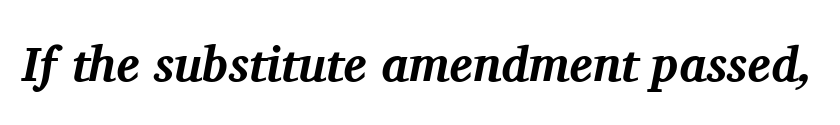
Q: Is the text bold? A: Yes.
Q: Is the text italic (slanted)? A: Yes, it leans right by about 11 degrees.
Q: Is the typeface a serif or a sans-serif typeface? A: Serif.
Q: Is the text underlined? A: No.
Q: Is the spacing between letters normal or unusually wide? A: Normal.
Q: Width (condensed, normal, or wide)? A: Normal.
Q: Stroke contrast? A: Medium.
Q: x-height? A: Medium.
Q: Monospaced? A: No.
